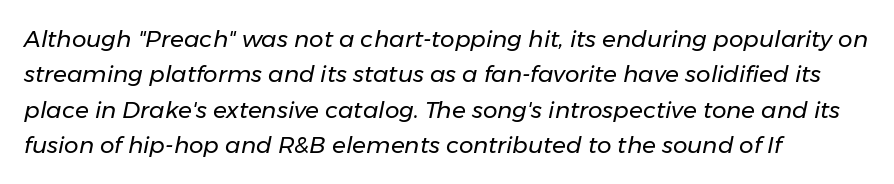
Posture: slanted. Compared with typical body copy, the letter spacing here is the same. The baseline area is clear. Leftover space on each line is placed entirely after the last word. A normal amount of white space separates one row of letters from the next. Caption: face not bold, strokes unweighted.
